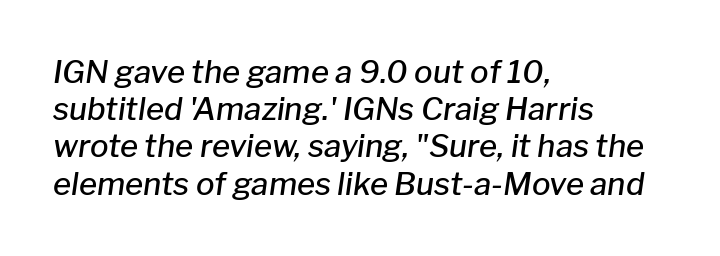
Q: Is the text bold? A: Semi-bold.
Q: Is the text italic (slanted)? A: Yes, it leans right by about 8 degrees.
Q: Is the text underlined? A: No.
Q: How is the paragraph aligned? A: Left-aligned.
Q: Is the spacing between letters normal or unusually wide? A: Normal.
Q: Width (condensed, normal, or wide)? A: Normal.
Q: Stroke contrast? A: Low.
Q: x-height? A: Medium.
Q: Monospaced? A: No.
